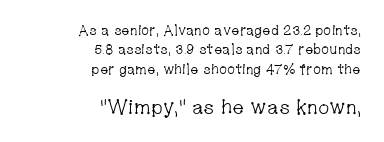
The lines in this sample share a right terminus and differ only in where they begin. Glyph-to-glyph distance matches everyday printed text. The more generous point size was reserved for the lower chunk. No extra ink here — the face is not bold. Vertical spacing — default.
